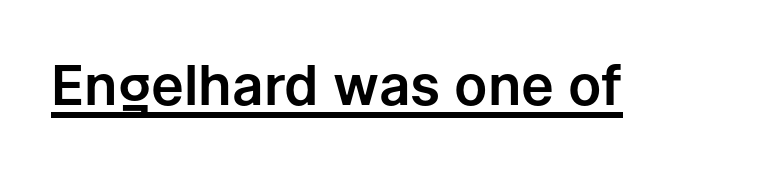
The image shows 55 px sans-serif type, upright; set normal letter spacing, underlined; low stroke contrast and a medium x-height.
